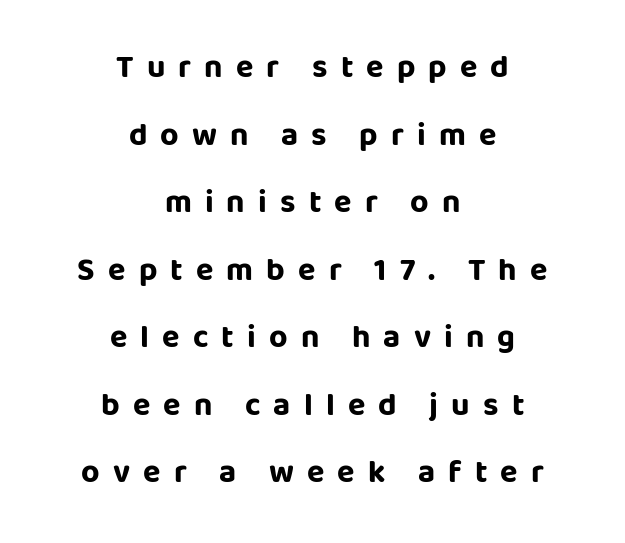
The image shows 32 px bold sans-serif type, upright; set centered, loose line spacing (2.11x), unusually wide letter spacing (+0.41 em), not underlined; low stroke contrast and a large x-height.
